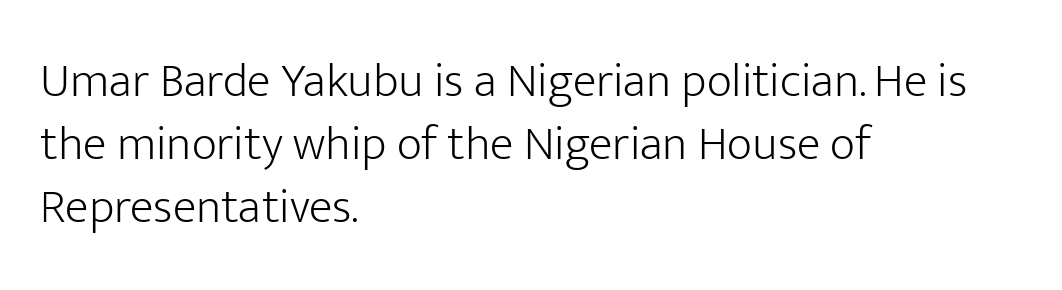
{"serif": "no", "italic": "no", "bold": "no", "weight": "light", "width": "normal", "stroke_contrast": "low", "x_height": "medium", "monospaced": "no", "underline": "no", "align": "left", "line_spacing": "normal", "line_spacing_ratio": 1.29, "letter_spacing": "normal", "letter_spacing_em": 0.0, "glyph_px": 49}
